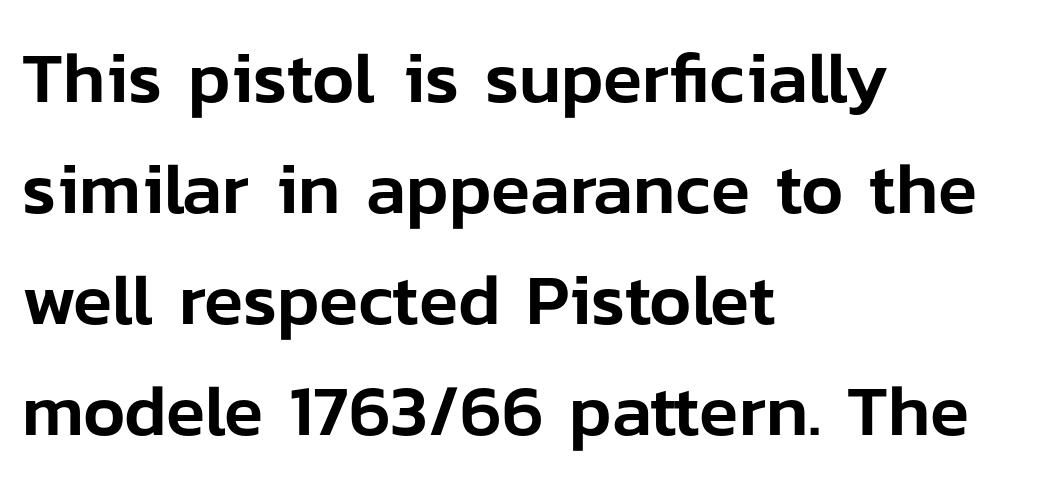
The image shows 72 px sans-serif type, upright; set left-aligned, normal line spacing (1.54x), normal letter spacing, not underlined; low stroke contrast and a medium x-height.
